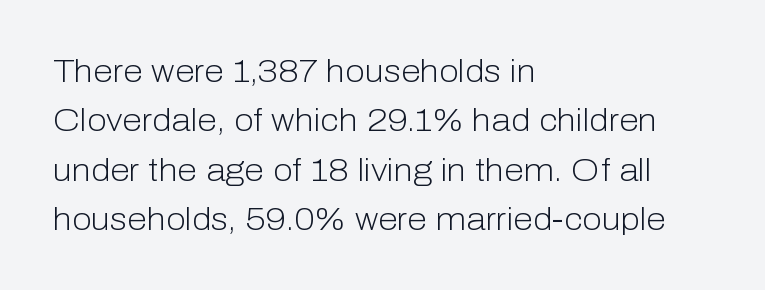
{"serif": "no", "italic": "no", "bold": "no", "weight": "light", "width": "normal", "stroke_contrast": "low", "x_height": "medium", "monospaced": "no", "underline": "no", "align": "left", "line_spacing": "normal", "line_spacing_ratio": 1.54, "letter_spacing": "normal", "letter_spacing_em": 0.0, "glyph_px": 32}
